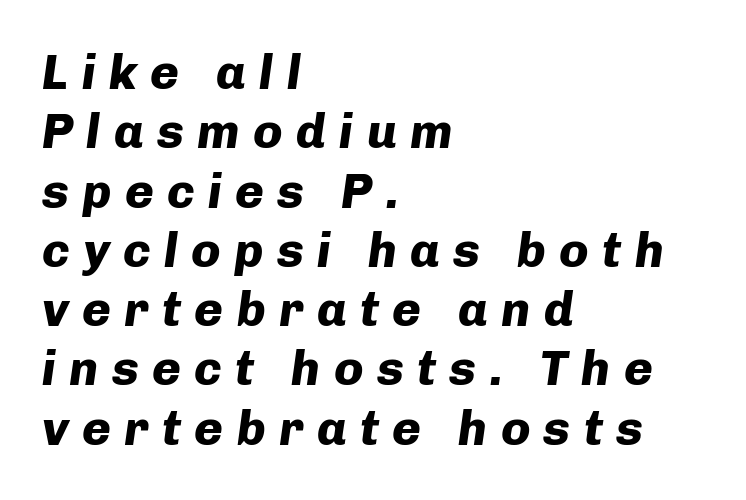
The image shows 49 px heavy type, italic (leaning right); set left-aligned, line spacing 1.21x, unusually wide letter spacing (+0.27 em), not underlined; low stroke contrast and a medium x-height.
